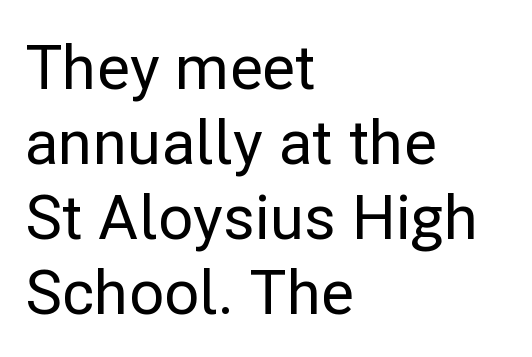
{"serif": "no", "italic": "no", "width": "normal", "stroke_contrast": "low", "x_height": "medium", "monospaced": "no", "underline": "no", "align": "left", "line_spacing_ratio": 1.23, "letter_spacing": "normal", "letter_spacing_em": 0.0, "glyph_px": 61}
